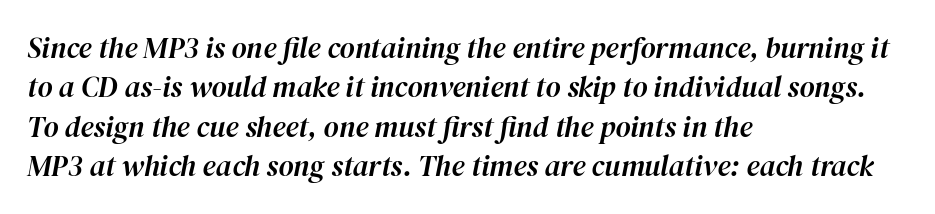
{"italic": "yes", "lean": "right", "slant_degrees": 12, "width": "normal", "stroke_contrast": "high", "x_height": "medium", "monospaced": "no", "underline": "no", "align": "left", "line_spacing": "normal", "line_spacing_ratio": 1.36, "letter_spacing": "normal", "letter_spacing_em": 0.0, "glyph_px": 29}
